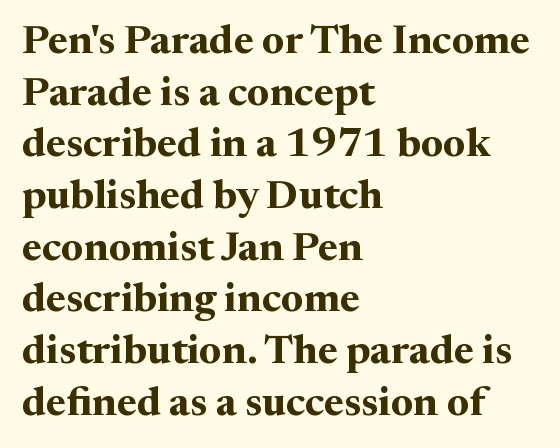
{"serif": "yes", "italic": "no", "bold": "yes", "weight": "bold", "width": "normal", "stroke_contrast": "medium", "x_height": "medium", "monospaced": "no", "underline": "no", "align": "left", "line_spacing": "normal", "line_spacing_ratio": 1.26, "letter_spacing": "normal", "letter_spacing_em": 0.0, "glyph_px": 41}
